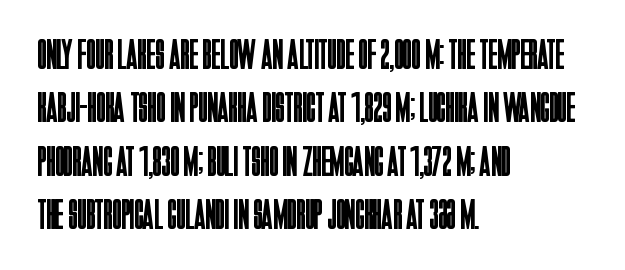
{"serif": "no", "italic": "no", "bold": "no", "weight": "regular", "width": "condensed", "stroke_contrast": "low", "x_height": "large", "monospaced": "no", "underline": "no", "align": "left", "line_spacing": "normal", "line_spacing_ratio": 1.27, "letter_spacing": "normal", "letter_spacing_em": 0.0, "glyph_px": 42}
